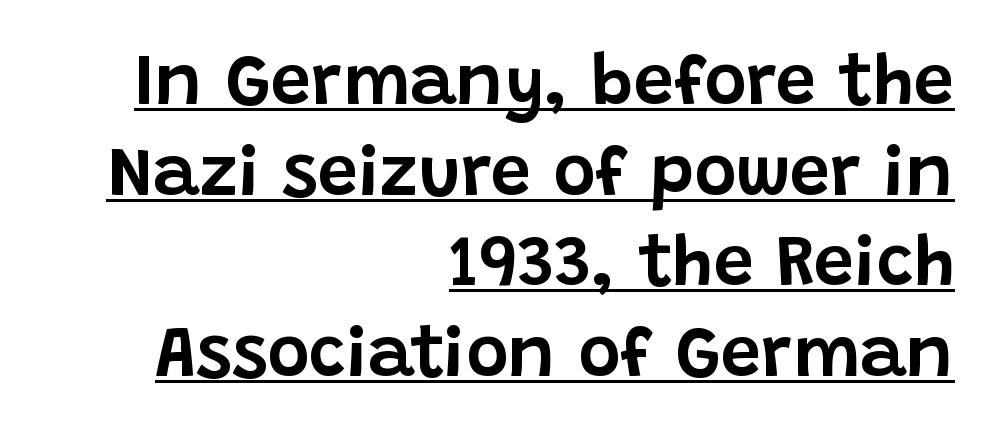
The image shows 72 px sans-serif type, upright; set right-aligned, normal line spacing (1.26x), normal letter spacing, underlined; low stroke contrast and a large x-height.
